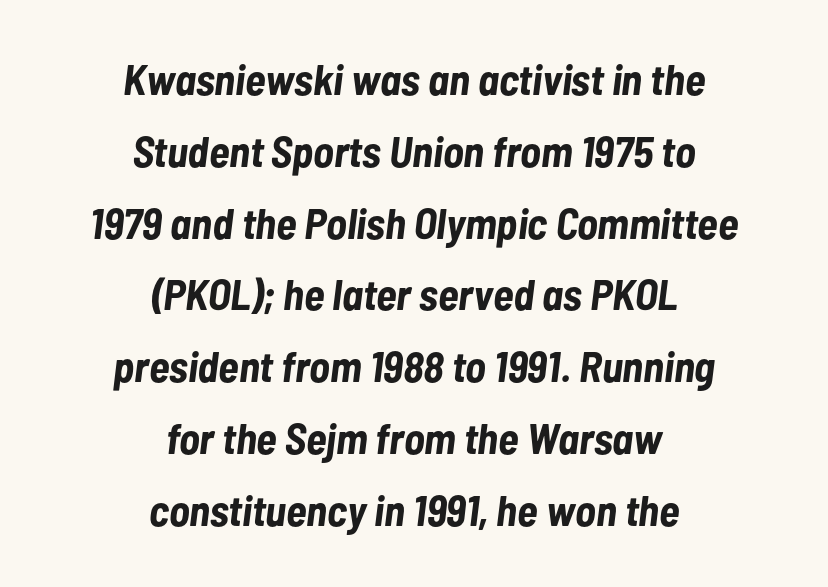
{"italic": "yes", "lean": "right", "slant_degrees": 7, "bold": "yes", "weight": "bold", "width": "condensed", "stroke_contrast": "low", "x_height": "medium", "monospaced": "no", "underline": "no", "align": "center", "line_spacing": "normal", "line_spacing_ratio": 1.67, "letter_spacing": "normal", "letter_spacing_em": 0.0, "glyph_px": 43}
